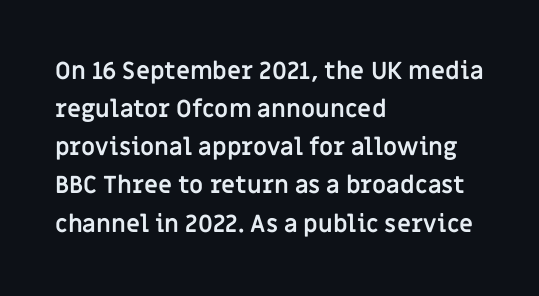
Q: Is the text bold? A: Yes.
Q: Is the text italic (slanted)? A: No, it is upright.
Q: Is the text underlined? A: No.
Q: How is the paragraph aligned? A: Left-aligned.
Q: Is the spacing between letters normal or unusually wide? A: Normal.
Q: Is the spacing between lines tight, normal or loose? A: Normal.
